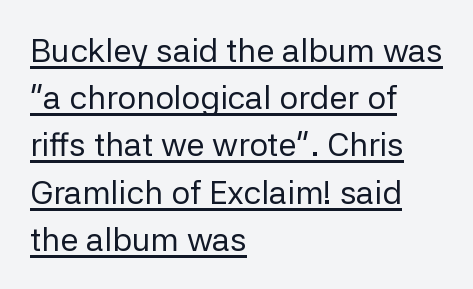
The image shows 33 px regular-weight sans-serif type, upright; set left-aligned, normal line spacing (1.43x), normal letter spacing, underlined; low stroke contrast and a medium x-height.
